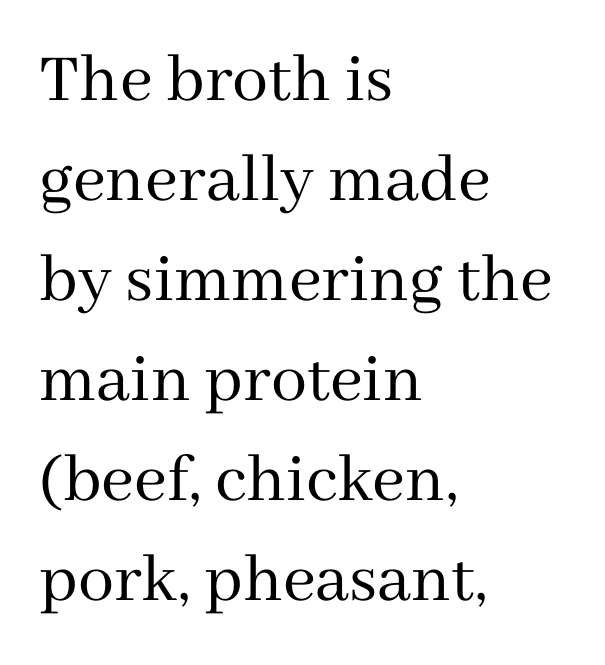
Letter spacing: default. Students, observe: this is what conventionally led text looks like. Regarding serifs, this sample has them. Italic: no, the glyphs are upright roman. No letter is thick-stroked: the sample isn't bold. The letters advance in unequal steps, a hallmark of proportional type.
